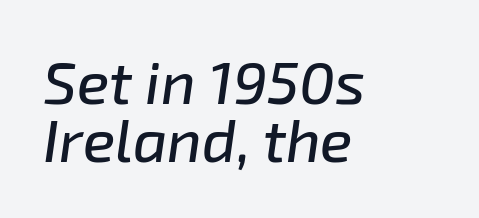
The image shows 60 px text type, italic (leaning right); set left-aligned, tight line spacing (0.97x), normal letter spacing, not underlined; low stroke contrast and a medium x-height.
